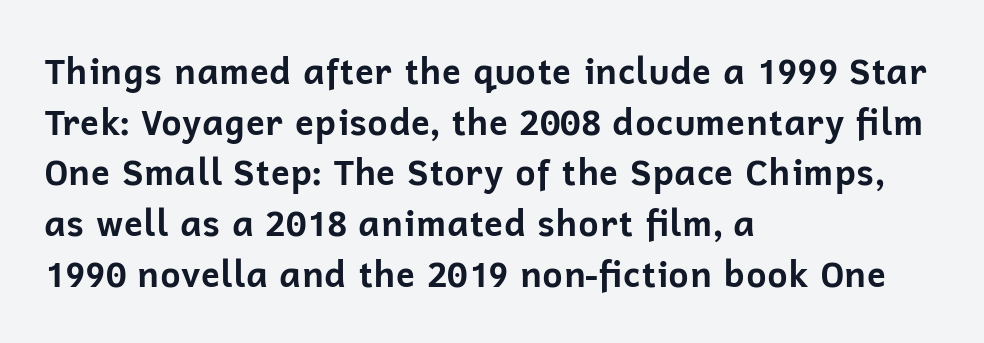
Q: Is the text bold? A: Yes.
Q: Is the text italic (slanted)? A: No, it is upright.
Q: Is the typeface a serif or a sans-serif typeface? A: Sans-serif.
Q: Is the text underlined? A: No.
Q: How is the paragraph aligned? A: Left-aligned.
Q: Is the spacing between letters normal or unusually wide? A: Normal.
Q: Is the spacing between lines tight, normal or loose? A: Normal.
Q: Width (condensed, normal, or wide)? A: Normal.
Q: Stroke contrast? A: Low.
Q: x-height? A: Medium.
Q: Monospaced? A: No.
